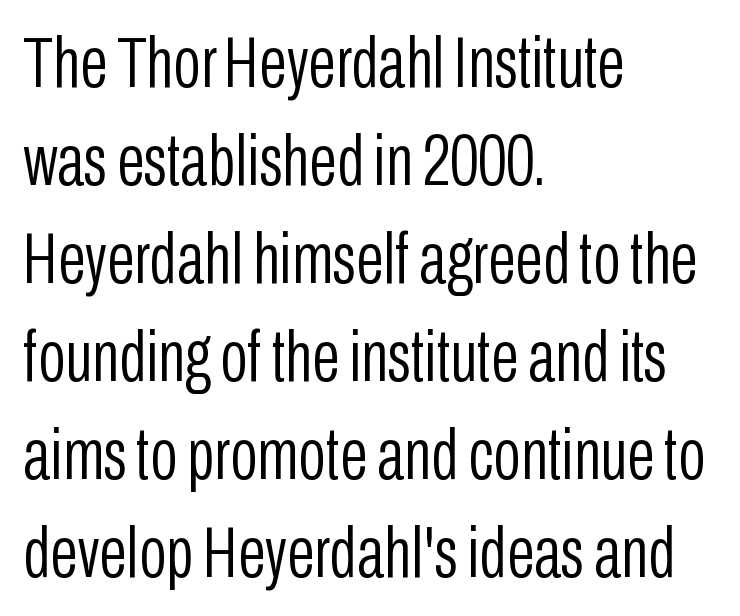
The image shows 72 px light, condensed sans-serif type, upright; set left-aligned, normal line spacing (1.36x), normal letter spacing, not underlined; low stroke contrast and a medium x-height.
